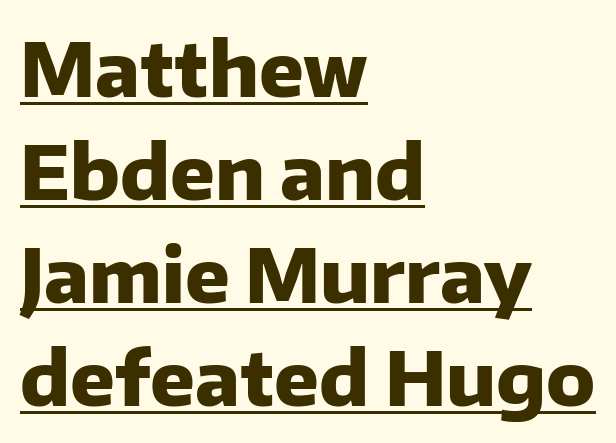
The image shows 74 px heavy sans-serif type, upright; set left-aligned, normal line spacing (1.39x), normal letter spacing, underlined; low stroke contrast and a medium x-height.
